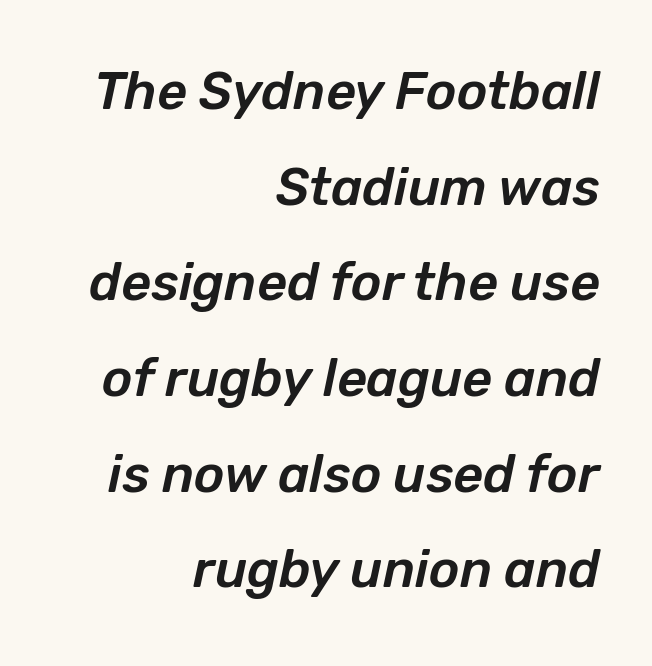
{"italic": "yes", "lean": "right", "slant_degrees": 12, "width": "normal", "stroke_contrast": "low", "x_height": "medium", "monospaced": "no", "underline": "no", "align": "right", "line_spacing_ratio": 1.84, "letter_spacing": "normal", "letter_spacing_em": 0.0, "glyph_px": 52}
